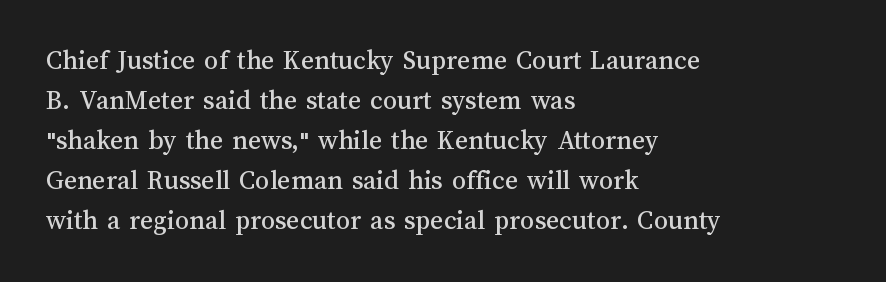
Q: Is the text italic (slanted)? A: No, it is upright.
Q: Is the text underlined? A: No.
Q: How is the paragraph aligned? A: Left-aligned.
Q: Is the spacing between letters normal or unusually wide? A: Normal.
Q: Is the spacing between lines tight, normal or loose? A: Normal.
Q: Width (condensed, normal, or wide)? A: Normal.
Q: Stroke contrast? A: Medium.
Q: x-height? A: Medium.
Q: Monospaced? A: No.
